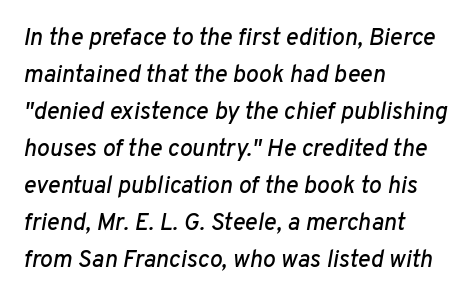
{"italic": "yes", "lean": "right", "slant_degrees": 10, "underline": "no", "align": "left", "line_spacing": "normal", "line_spacing_ratio": 1.54, "letter_spacing": "normal", "letter_spacing_em": 0.0, "glyph_px": 24}
